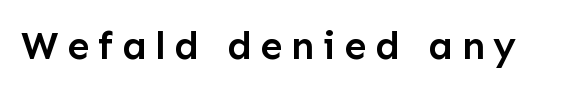
Q: Is the text bold? A: Semi-bold.
Q: Is the text italic (slanted)? A: No, it is upright.
Q: Is the typeface a serif or a sans-serif typeface? A: Sans-serif.
Q: Is the text underlined? A: No.
Q: Is the spacing between letters normal or unusually wide? A: Unusually wide.
Q: Width (condensed, normal, or wide)? A: Normal.
Q: Stroke contrast? A: Low.
Q: x-height? A: Medium.
Q: Monospaced? A: No.
